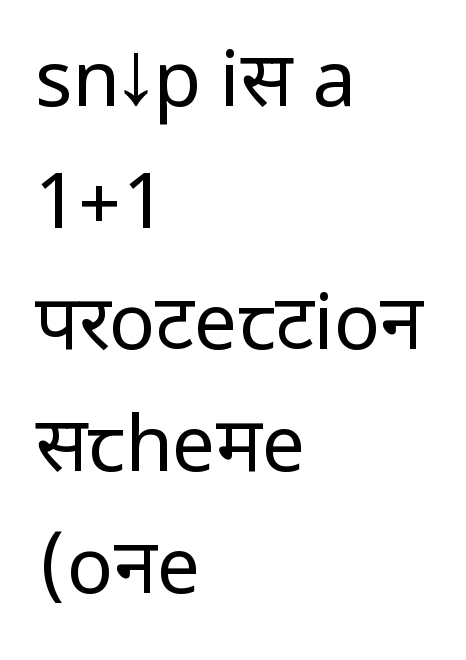
Q: Is the text bold? A: No.
Q: Is the text italic (slanted)? A: No, it is upright.
Q: Is the typeface a serif or a sans-serif typeface? A: Sans-serif.
Q: Is the text underlined? A: No.
Q: How is the paragraph aligned? A: Left-aligned.
Q: Is the spacing between letters normal or unusually wide? A: Normal.
Q: Is the spacing between lines tight, normal or loose? A: Normal.
Q: Width (condensed, normal, or wide)? A: Condensed.
Q: Stroke contrast? A: Low.
